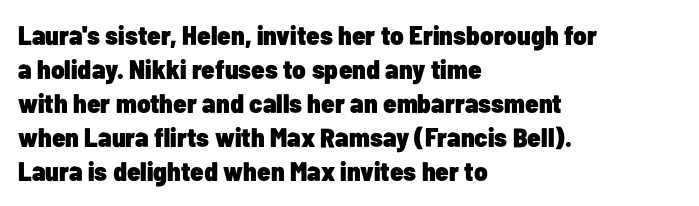
{"italic": "no", "bold": "yes", "underline": "no", "align": "left", "line_spacing": "normal", "line_spacing_ratio": 1.26, "letter_spacing": "normal", "letter_spacing_em": 0.0, "glyph_px": 27}
